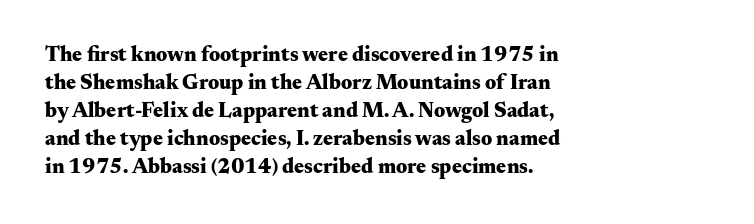
{"italic": "no", "bold": "yes", "underline": "no", "align": "left", "line_spacing": "normal", "line_spacing_ratio": 1.33, "letter_spacing": "normal", "letter_spacing_em": 0.0, "glyph_px": 21}
